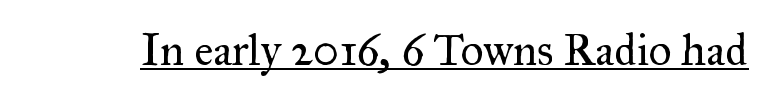
The image shows 45 px regular-weight serif type, upright; set normal letter spacing, underlined; medium stroke contrast and a small x-height.
